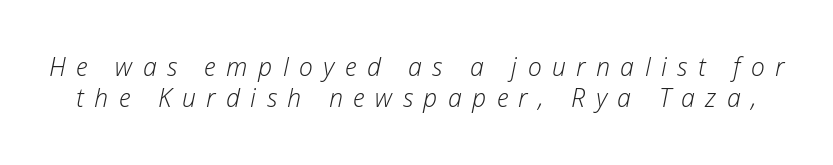
The image shows 25 px text type, italic (leaning right); set normal line spacing (1.25x), unusually wide letter spacing (+0.42 em), not underlined.
